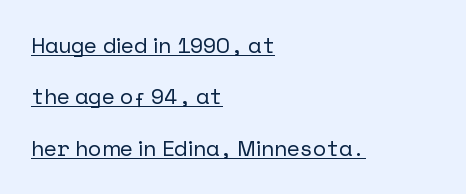
{"italic": "no", "underline": "yes", "align": "left", "line_spacing": "loose", "line_spacing_ratio": 2.34, "letter_spacing": "normal", "letter_spacing_em": 0.0, "glyph_px": 22}
